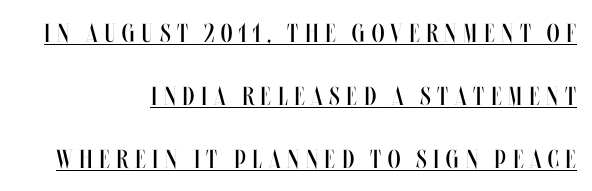
Q: Is the text bold? A: No.
Q: Is the text italic (slanted)? A: No, it is upright.
Q: Is the text underlined? A: Yes.
Q: How is the paragraph aligned? A: Right-aligned.
Q: Is the spacing between letters normal or unusually wide? A: Unusually wide.
Q: Is the spacing between lines tight, normal or loose? A: Loose.
